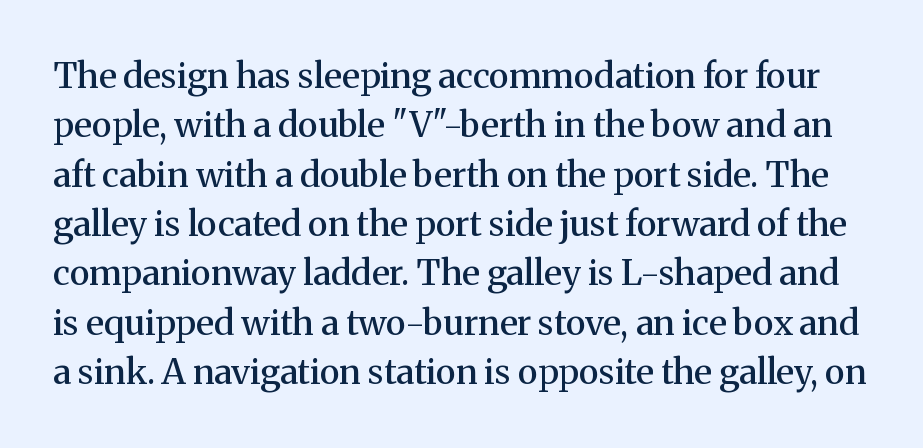
Q: Is the text bold? A: Semi-bold.
Q: Is the text italic (slanted)? A: No, it is upright.
Q: Is the typeface a serif or a sans-serif typeface? A: Serif.
Q: Is the text underlined? A: No.
Q: Is the spacing between letters normal or unusually wide? A: Normal.
Q: Is the spacing between lines tight, normal or loose? A: Normal.
Q: Width (condensed, normal, or wide)? A: Normal.
Q: Stroke contrast? A: Medium.
Q: x-height? A: Medium.
Q: Monospaced? A: No.
